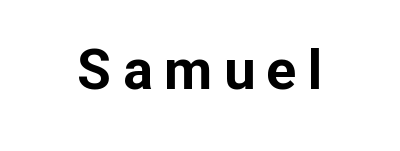
{"serif": "no", "italic": "no", "bold": "yes", "weight": "bold", "width": "normal", "stroke_contrast": "low", "x_height": "medium", "monospaced": "no", "underline": "no", "align": "center", "letter_spacing": "wide", "letter_spacing_em": 0.2, "glyph_px": 56}
